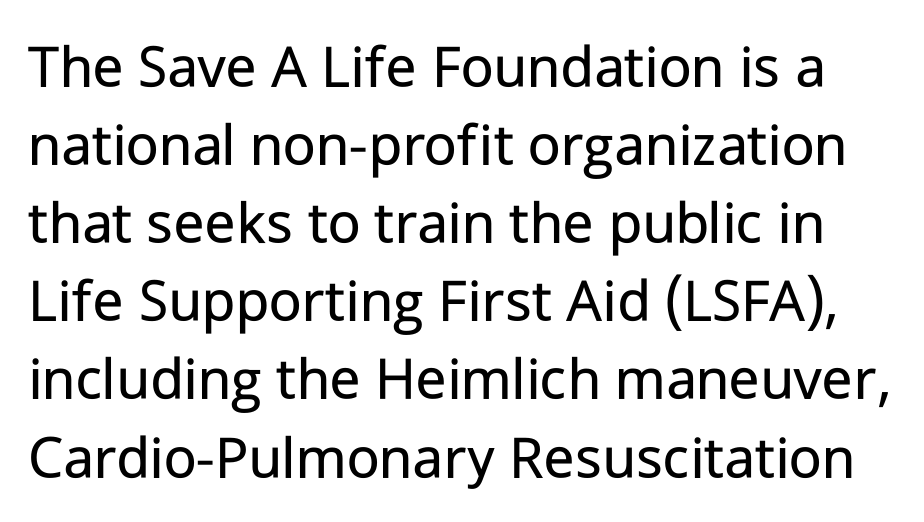
{"serif": "no", "italic": "no", "bold": "no", "weight": "regular", "width": "normal", "stroke_contrast": "low", "x_height": "medium", "monospaced": "no", "underline": "no", "line_spacing_ratio": 1.24, "letter_spacing": "normal", "letter_spacing_em": 0.0, "glyph_px": 63}
